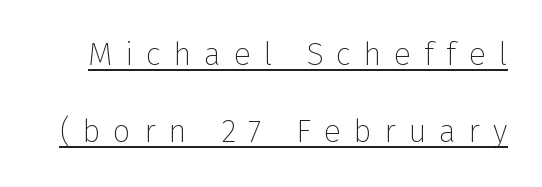
Every word sits above its own underline. In terms of leading, this rendering errs on the spacious side. The passage shown is not bold in any degree. A roman cut, with each character standing at attention.
